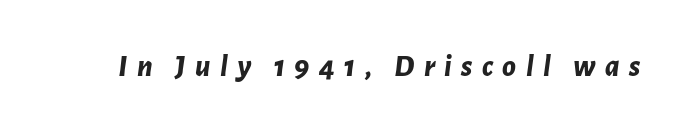
Q: Is the text bold? A: Yes.
Q: Is the text italic (slanted)? A: Yes, it leans right by about 7 degrees.
Q: Is the text underlined? A: No.
Q: Is the spacing between letters normal or unusually wide? A: Unusually wide.
Q: Width (condensed, normal, or wide)? A: Normal.
Q: Stroke contrast? A: Low.
Q: x-height? A: Medium.
Q: Monospaced? A: No.
